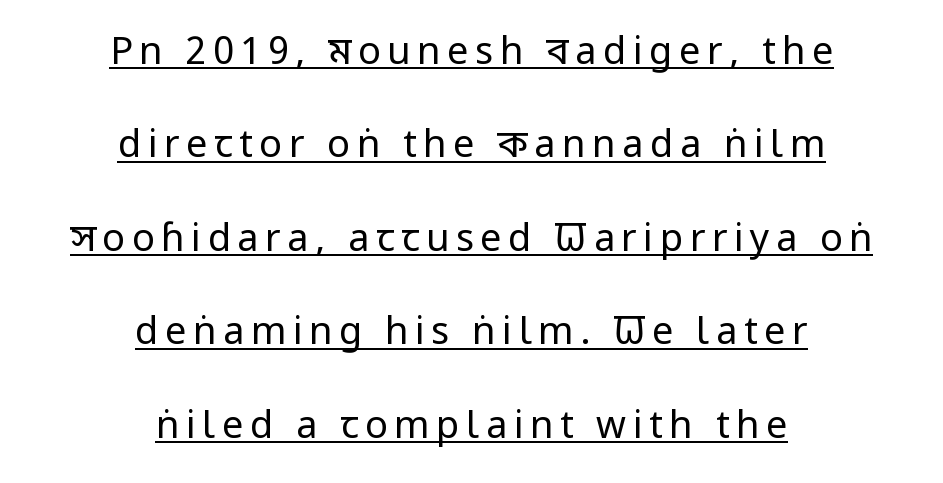
The image shows 38 px regular-weight, condensed sans-serif type, upright; set centered, loose line spacing (2.46x), underlined; low stroke contrast and a large x-height.
